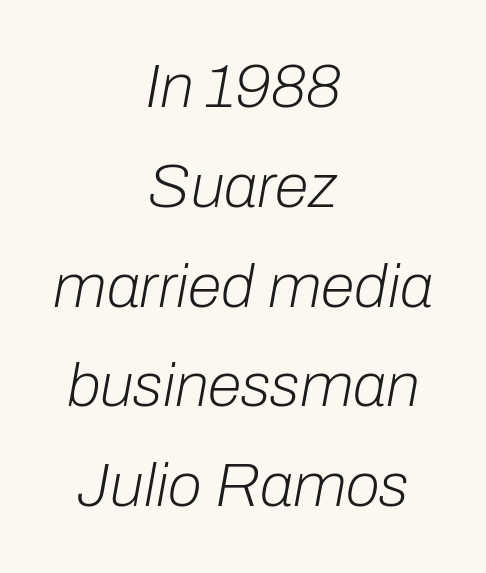
Q: Is the text bold? A: No.
Q: Is the text italic (slanted)? A: Yes, it leans right by about 10 degrees.
Q: Is the text underlined? A: No.
Q: How is the paragraph aligned? A: Centered.
Q: Is the spacing between letters normal or unusually wide? A: Normal.
Q: Is the spacing between lines tight, normal or loose? A: Normal.
Q: Width (condensed, normal, or wide)? A: Normal.
Q: Stroke contrast? A: Low.
Q: x-height? A: Medium.
Q: Monospaced? A: No.
